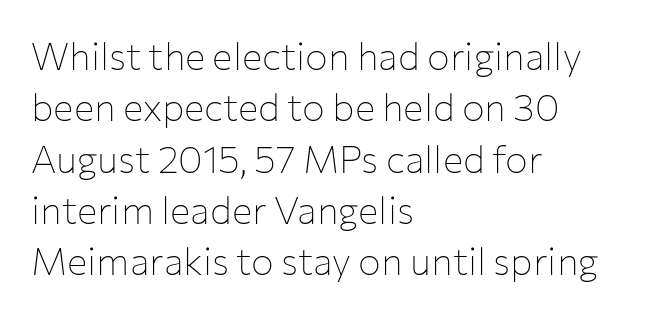
These lines keep a tight, regular rhythm from letter to letter. The letters carry no serifs — their stems end cleanly without finishing strokes. Summary of weight: not heavy and not bold. The leading is moderate, giving the passage an even texture. The rendering uses natural spacing where letterforms have individual widths. The axis of the letterforms is exactly vertical.
